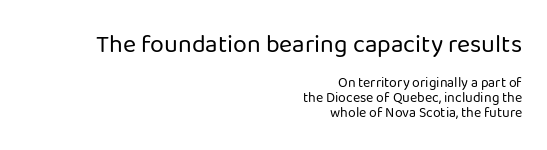
{"italic": "no", "bold": "no", "underline": "no", "align": "right", "line_spacing": "tight", "line_spacing_ratio": 1.07, "letter_spacing": "normal", "letter_spacing_em": 0.0, "larger_block": "first", "size_ratio": 1.79, "glyph_px": 25}
